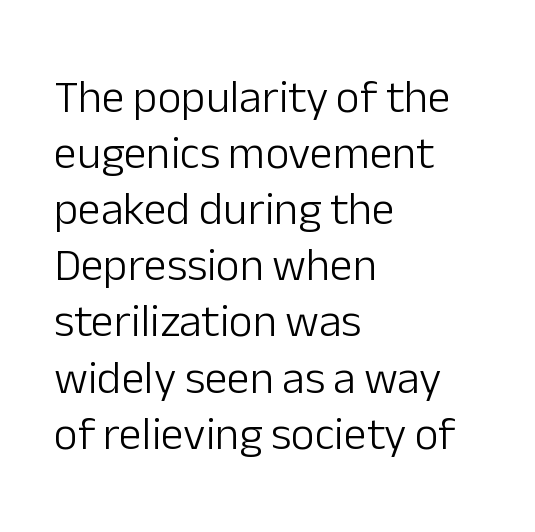
{"serif": "no", "italic": "no", "bold": "no", "weight": "light", "width": "normal", "stroke_contrast": "low", "x_height": "medium", "monospaced": "no", "underline": "no", "align": "left", "line_spacing_ratio": 1.22, "letter_spacing": "normal", "letter_spacing_em": 0.0, "glyph_px": 46}
